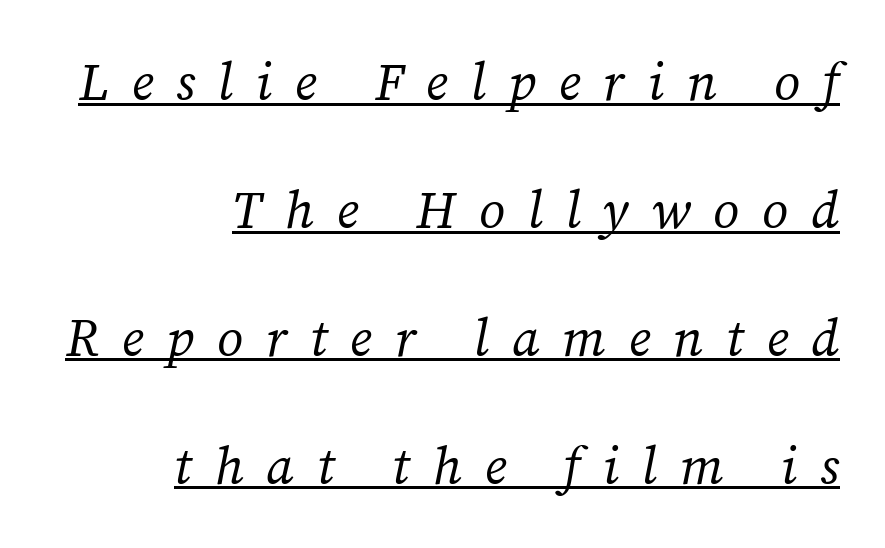
{"serif": "yes", "italic": "yes", "lean": "right", "slant_degrees": 12, "bold": "no", "weight": "regular", "width": "normal", "stroke_contrast": "medium", "x_height": "medium", "monospaced": "no", "underline": "yes", "align": "right", "line_spacing": "loose", "line_spacing_ratio": 2.46, "letter_spacing": "wide", "letter_spacing_em": 0.44, "glyph_px": 52}
